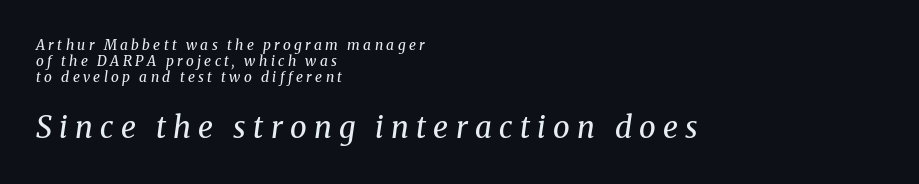
The image shows 30 px regular-weight serif type, italic (leaning right); set left-aligned, tight line spacing (1.15x), unusually wide letter spacing (+0.24 em), not underlined; the second (bottom) block is 2.14x larger; medium stroke contrast and a medium x-height.
